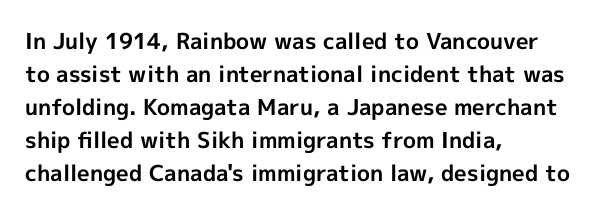
You'd pick this weight for a headline — it's a proper bold. The lettering holds an erect, upright posture throughout. Glance below the letters and you will spot only blank space. Layout note: lines flush left. Characters follow at the spacing the type designer built in. These lines sit exactly where default settings would place them.
